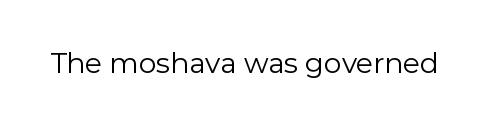
The image shows 28 px regular-weight sans-serif type, upright; set normal letter spacing, not underlined; low stroke contrast and a medium x-height.
